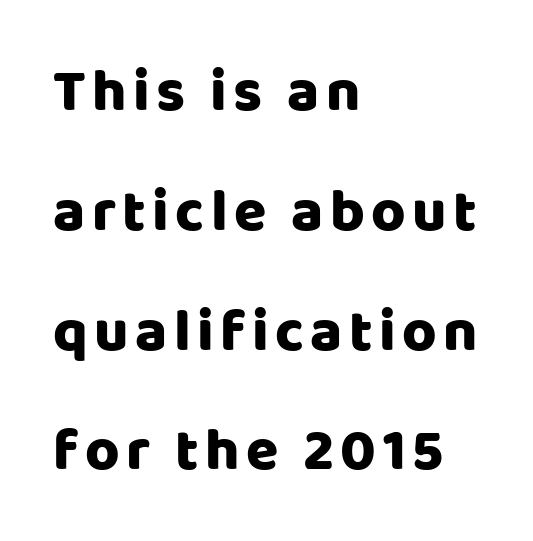
The image shows 59 px sans-serif type, upright; set left-aligned, loose line spacing (2.03x), not underlined; low stroke contrast and a large x-height.
